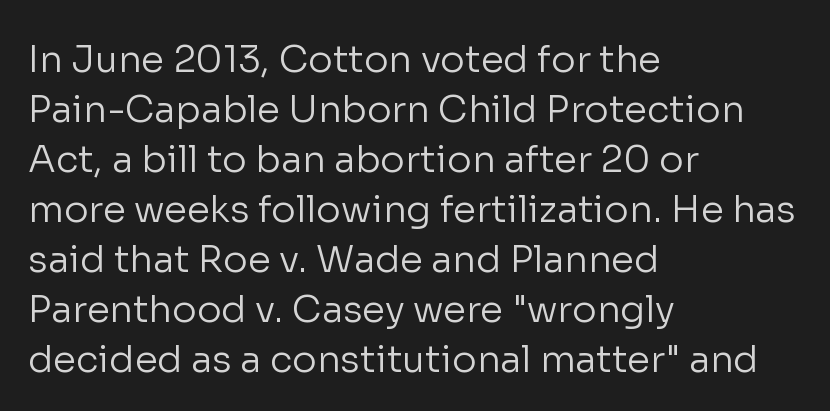
This sample uses plain, unmodified letter spacing. A typesetter would label this face a sans. Any mark beneath the type? The region is blank. Each letter keeps its own natural width here, so spacing adapts to shape.
